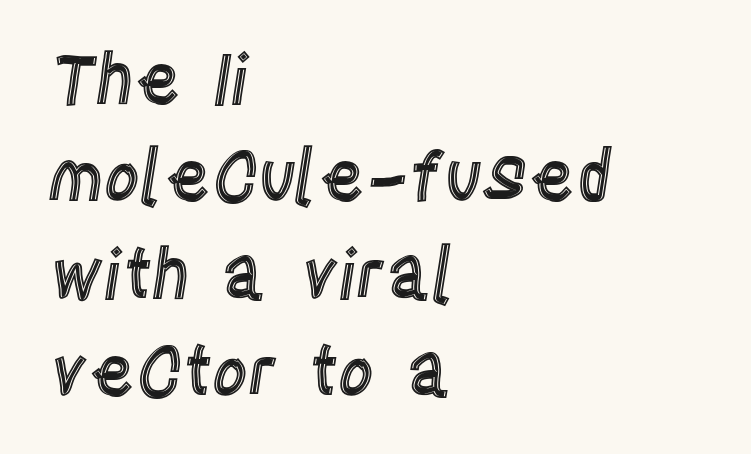
Q: Is the text italic (slanted)? A: Yes.
Q: Is the text underlined? A: No.
Q: How is the paragraph aligned? A: Left-aligned.
Q: Is the spacing between letters normal or unusually wide? A: Normal.
Q: Is the spacing between lines tight, normal or loose? A: Normal.
Q: Width (condensed, normal, or wide)? A: Condensed.
Q: x-height? A: Large.
Q: Monospaced? A: No.
